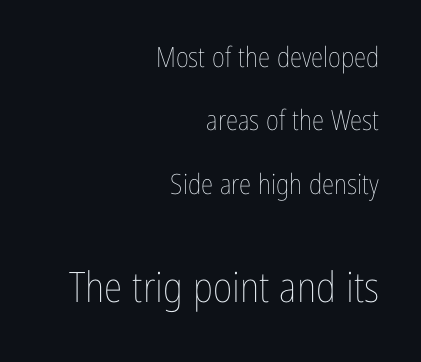
Q: Is the text bold? A: No.
Q: Is the text italic (slanted)? A: No, it is upright.
Q: Is the text underlined? A: No.
Q: How is the paragraph aligned? A: Right-aligned.
Q: Is the spacing between letters normal or unusually wide? A: Normal.
Q: Is the spacing between lines tight, normal or loose? A: Loose.
Q: Which block of text is set in a larger size, the first (top) or the second (bottom)? A: The second (bottom) one.
Q: Width (condensed, normal, or wide)? A: Condensed.
Q: Stroke contrast? A: Low.
Q: x-height? A: Medium.
Q: Monospaced? A: No.
